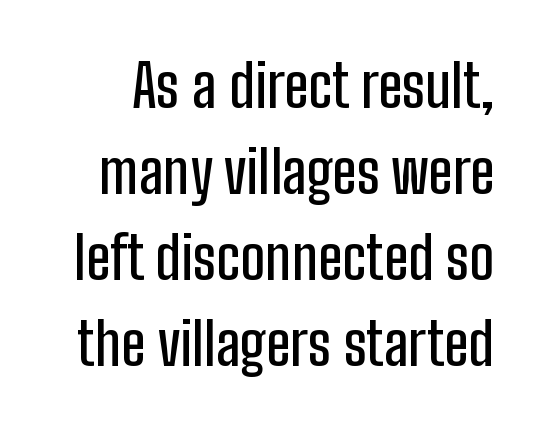
{"serif": "no", "italic": "no", "width": "condensed", "stroke_contrast": "low", "x_height": "medium", "monospaced": "no", "underline": "no", "line_spacing": "normal", "line_spacing_ratio": 1.46, "letter_spacing": "normal", "letter_spacing_em": 0.0, "glyph_px": 59}
